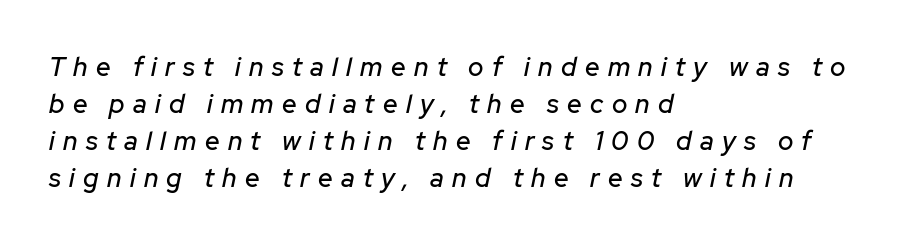
{"italic": "yes", "lean": "right", "slant_degrees": 12, "underline": "no", "align": "left", "line_spacing": "normal", "line_spacing_ratio": 1.42, "letter_spacing": "wide", "letter_spacing_em": 0.32, "glyph_px": 26}
